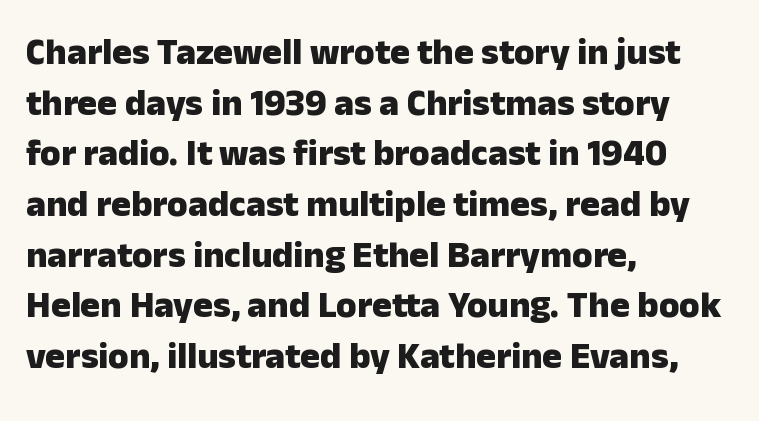
Quick note: interline space is typical. The line texture is even and compact thanks to regular tracking. Notice how the stems are strictly vertical — no italics here. These lines carry a lot of weight — the face is fully bold. Alignment: flush left.
